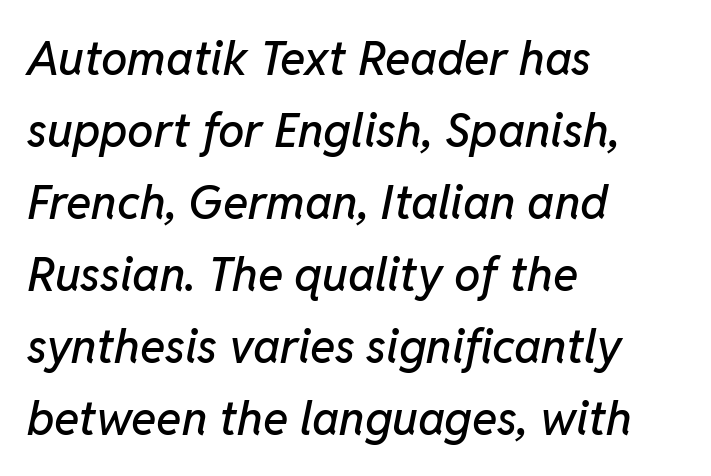
{"italic": "yes", "lean": "right", "slant_degrees": 11, "width": "normal", "stroke_contrast": "low", "x_height": "medium", "monospaced": "no", "underline": "no", "align": "left", "line_spacing": "normal", "line_spacing_ratio": 1.53, "letter_spacing": "normal", "letter_spacing_em": 0.0, "glyph_px": 47}
